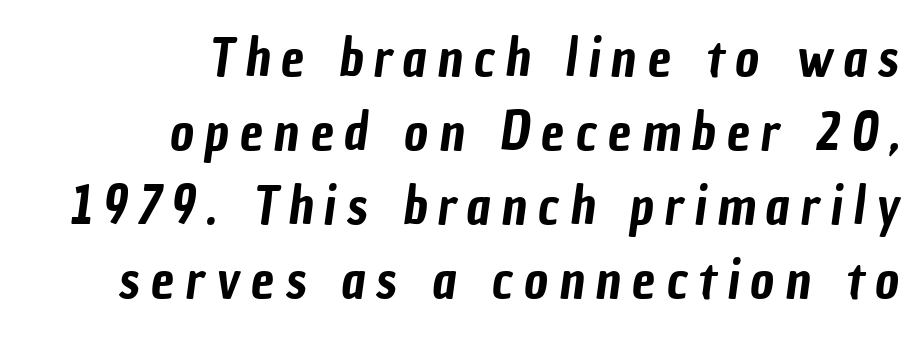
The image shows 52 px condensed sans-serif type; set right-aligned, normal line spacing (1.42x), unusually wide letter spacing (+0.21 em), not underlined; low stroke contrast and a medium x-height.
